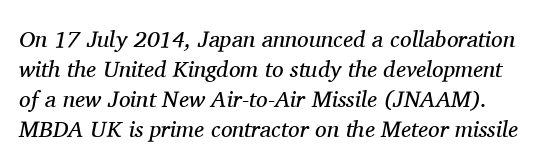
{"italic": "yes", "lean": "right", "slant_degrees": 11, "bold": "no", "underline": "no", "line_spacing": "normal", "line_spacing_ratio": 1.3, "letter_spacing": "normal", "letter_spacing_em": 0.0, "glyph_px": 23}
